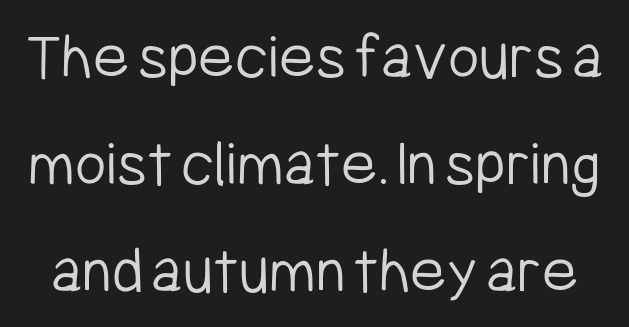
{"serif": "no", "italic": "no", "bold": "no", "weight": "light", "width": "condensed", "stroke_contrast": "low", "x_height": "medium", "monospaced": "no", "underline": "no", "line_spacing": "normal", "line_spacing_ratio": 1.57, "letter_spacing": "normal", "letter_spacing_em": 0.0, "glyph_px": 68}
